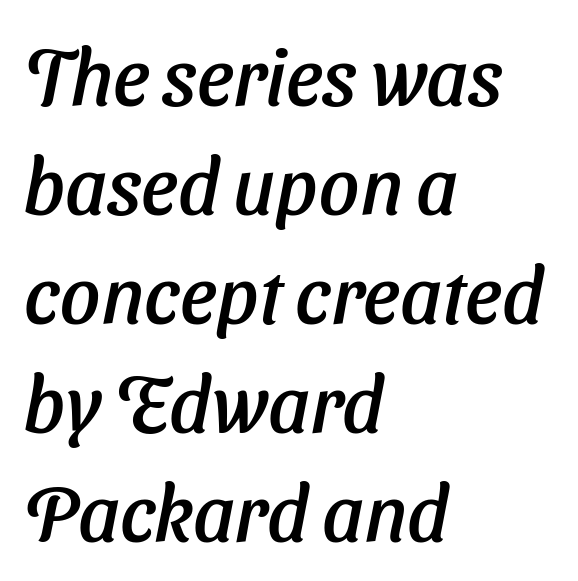
The image shows 79 px text type, italic (leaning right); set left-aligned, normal line spacing (1.38x), normal letter spacing, not underlined; low stroke contrast and a medium x-height.
